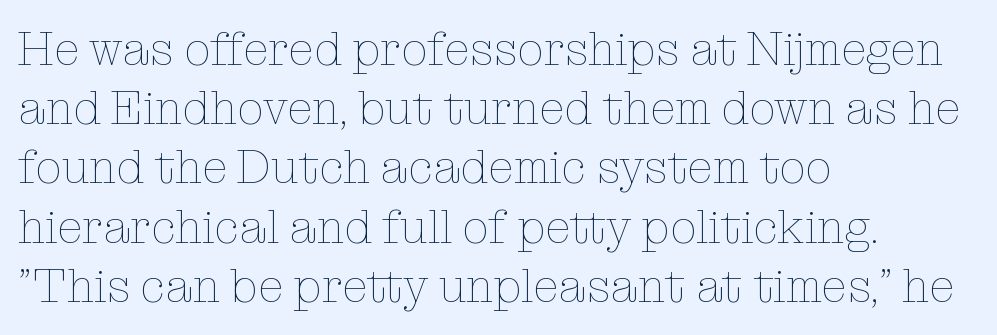
Q: Is the text bold? A: No.
Q: Is the text italic (slanted)? A: No, it is upright.
Q: Is the text underlined? A: No.
Q: How is the paragraph aligned? A: Left-aligned.
Q: Is the spacing between letters normal or unusually wide? A: Normal.
Q: Is the spacing between lines tight, normal or loose? A: Normal.
Q: Width (condensed, normal, or wide)? A: Normal.
Q: Stroke contrast? A: Low.
Q: x-height? A: Medium.
Q: Monospaced? A: No.
